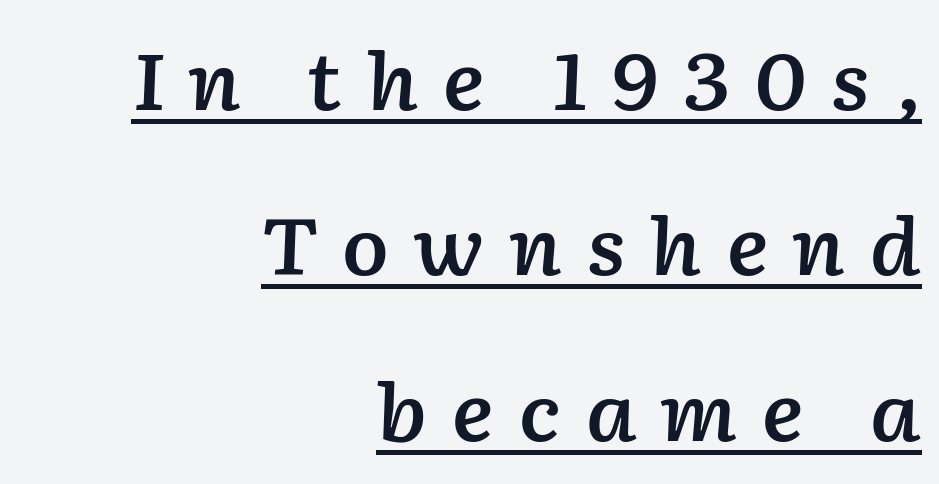
{"italic": "yes", "lean": "right", "slant_degrees": 2, "bold": "semi", "weight": "semibold", "width": "normal", "stroke_contrast": "low", "x_height": "medium", "monospaced": "no", "underline": "yes", "align": "right", "line_spacing": "loose", "line_spacing_ratio": 2.12, "letter_spacing": "wide", "letter_spacing_em": 0.3, "glyph_px": 78}
